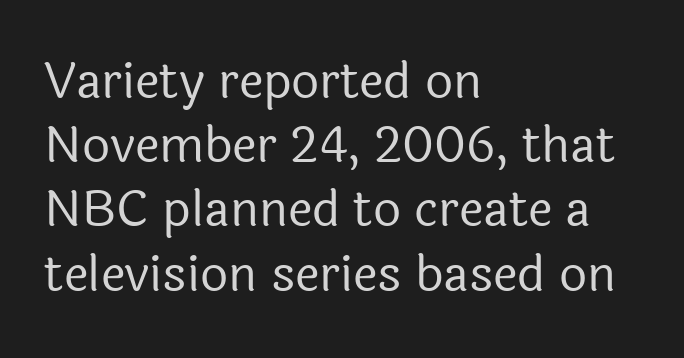
{"serif": "no", "italic": "no", "bold": "no", "weight": "regular", "width": "normal", "x_height": "medium", "monospaced": "no", "underline": "no", "align": "left", "line_spacing": "normal", "line_spacing_ratio": 1.31, "letter_spacing": "normal", "letter_spacing_em": 0.0, "glyph_px": 49}
